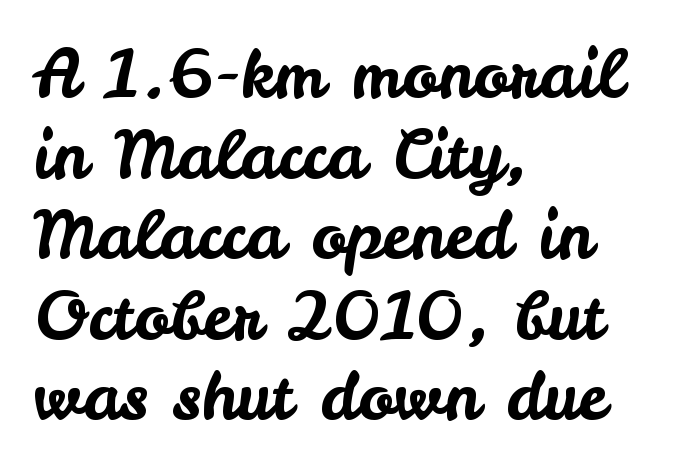
The image shows 66 px sans-serif type; set left-aligned, line spacing 1.22x, normal letter spacing, not underlined; low stroke contrast and a small x-height.
